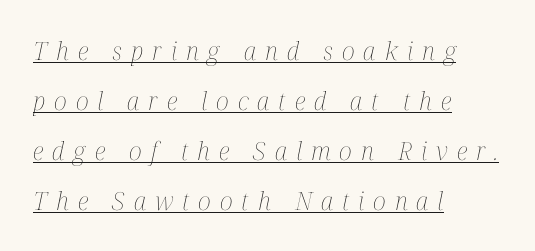
In terms of letterspacing, this is a distinctly airy, spread setting. Is there much room between lines? Yes — plenty of vertical air separates them. The rendering anchors every line to the left-hand side. The characters are drawn with everyday or finer stroke widths. The specimen reads as italic at a glance.
